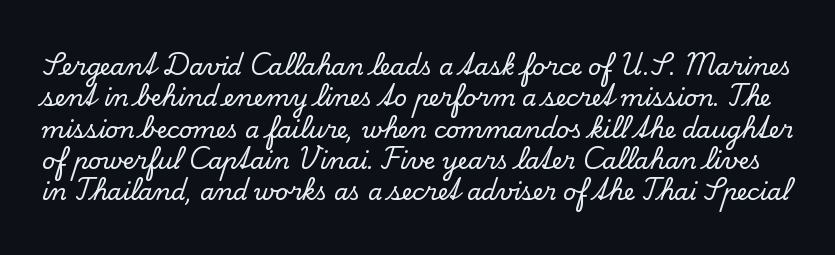
The image shows 23 px text type; set normal line spacing (1.36x), normal letter spacing, not underlined.
